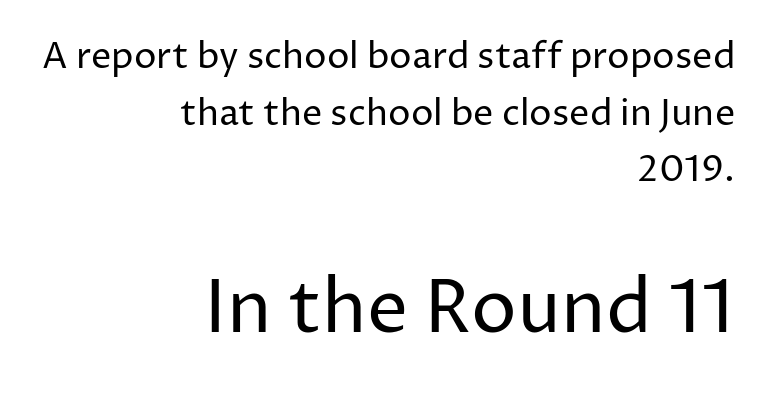
The passage shown begins with its smaller block and ends with its larger one. Grotesque or geometric, the face here clearly has no serifs. Spacing verdict: proportional, widths tailored to each character. The face used here is rendered with its standard letterfit.
